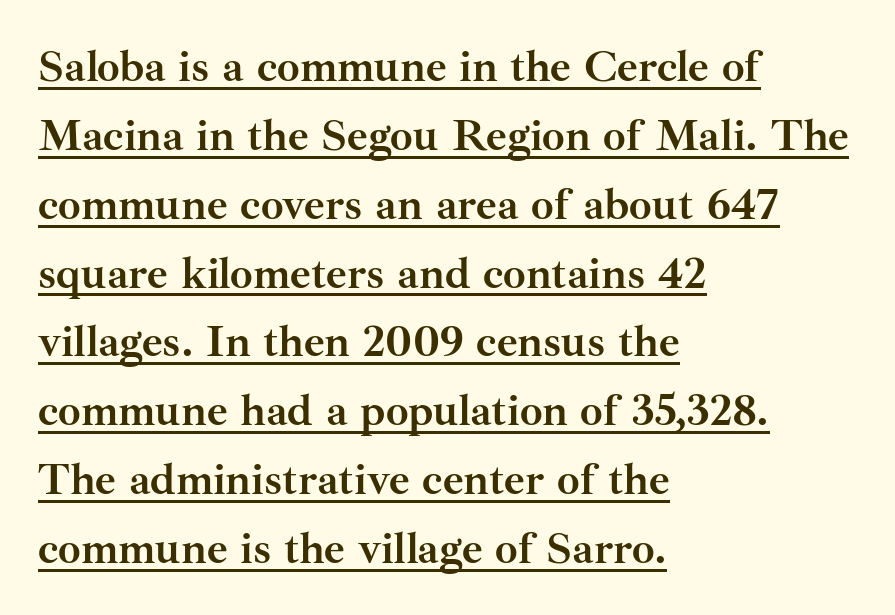
The image shows 45 px semibold serif type, upright; set left-aligned, normal line spacing (1.53x), normal letter spacing, underlined; medium stroke contrast and a small x-height.
